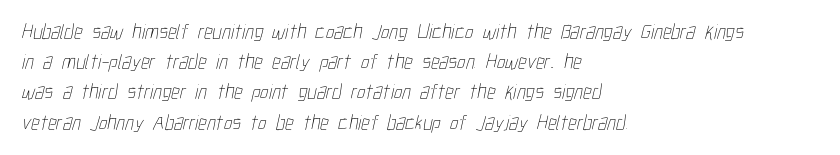
Quick note: interline space is typical. No heavy texture on the line: the type isn't bold. In CSS terms this would be text-align: left. The tracking reads as untouched default to a designer's eye. The string is rendered with underlining switched off.
